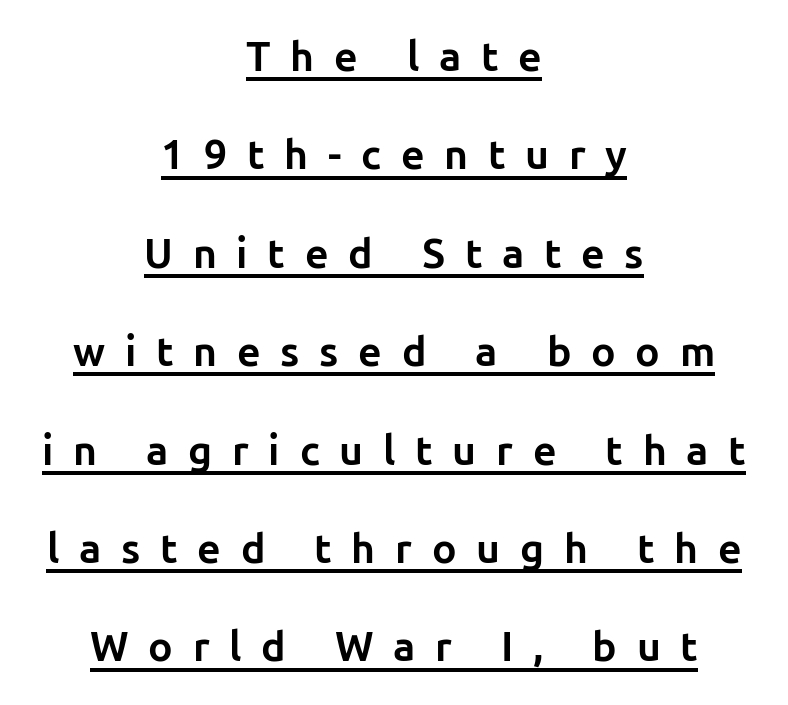
These words are printed bold, with thick strokes throughout. The vertical gap from one line to the next is large. This rendering features underlined lettering. Observe the absence of serifs on each vertical stroke in this sample.
